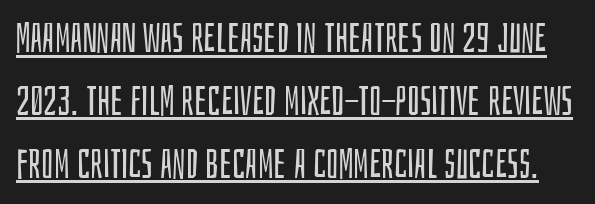
The image shows 40 px regular-weight, condensed sans-serif type, upright; set normal line spacing (1.57x), normal letter spacing, underlined; low stroke contrast and a large x-height.
